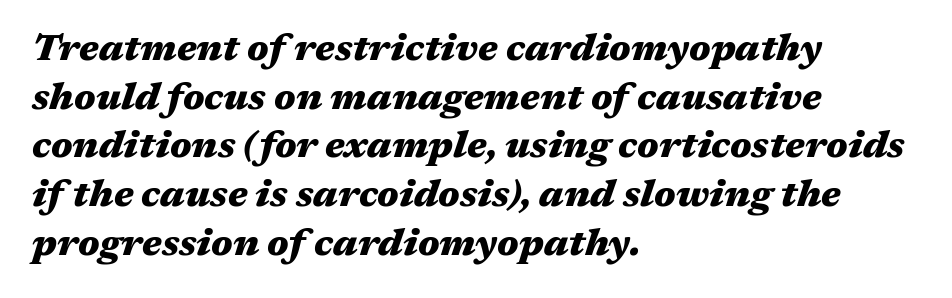
Q: Is the text bold? A: Yes.
Q: Is the text italic (slanted)? A: Yes, it leans right by about 17 degrees.
Q: Is the text underlined? A: No.
Q: How is the paragraph aligned? A: Left-aligned.
Q: Is the spacing between letters normal or unusually wide? A: Normal.
Q: Is the spacing between lines tight, normal or loose? A: Normal.
Q: Width (condensed, normal, or wide)? A: Wide.
Q: Stroke contrast? A: Medium.
Q: x-height? A: Medium.
Q: Monospaced? A: No.
